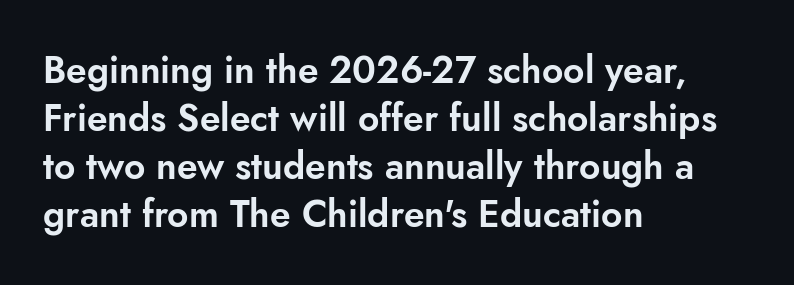
The image shows 37 px sans-serif type, upright; set left-aligned, normal line spacing (1.3x), normal letter spacing, not underlined; low stroke contrast and a small x-height.
